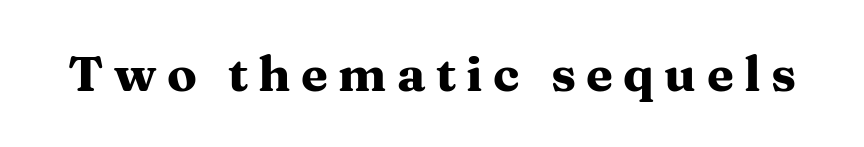
Varying glyph widths throughout — classic text-font behaviour. A typesetter would call this heavily tracked-out type. Letters rest on an invisible, unmarked baseline. Designer's note — italics off, roman on.
